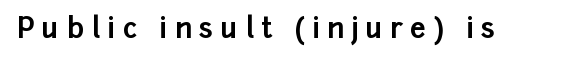
Q: Is the text bold? A: Yes.
Q: Is the text italic (slanted)? A: No, it is upright.
Q: Is the typeface a serif or a sans-serif typeface? A: Sans-serif.
Q: Is the text underlined? A: No.
Q: Is the spacing between letters normal or unusually wide? A: Unusually wide.
Q: Width (condensed, normal, or wide)? A: Normal.
Q: Stroke contrast? A: Low.
Q: x-height? A: Medium.
Q: Monospaced? A: No.
